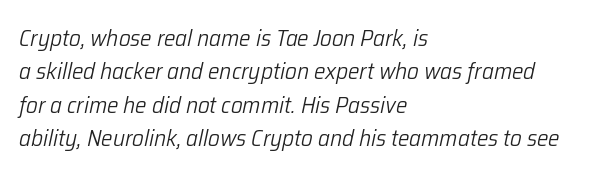
{"italic": "yes", "lean": "right", "slant_degrees": 12, "bold": "no", "underline": "no", "align": "left", "line_spacing": "normal", "line_spacing_ratio": 1.45, "letter_spacing": "normal", "letter_spacing_em": 0.0, "glyph_px": 23}
